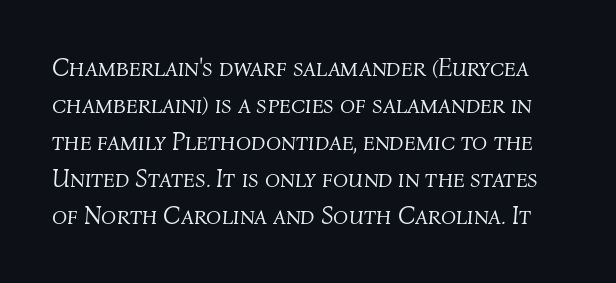
{"italic": "yes", "lean": "right", "slant_degrees": 4, "bold": "no", "underline": "no", "line_spacing": "normal", "line_spacing_ratio": 1.48, "letter_spacing": "normal", "letter_spacing_em": 0.0, "glyph_px": 25}
